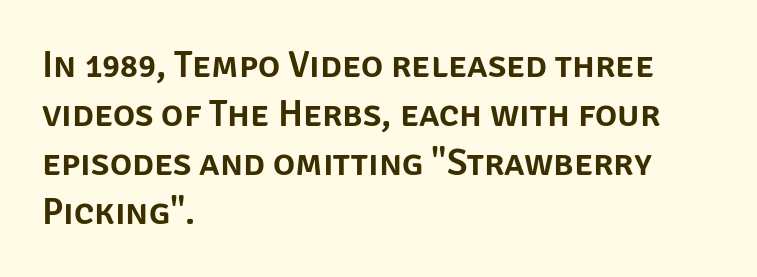
Note the varied advance widths — an 'i' is clearly narrower than an 'm'. Students, observe: this is what conventionally led text looks like. This rendering employs a face without finishing strokes, i.e., a sans-serif. Caption: multi-line text, flush left, ragged right. Beneath every word, the page is bare. You can tell it's not italic because the verticals are truly vertical.
